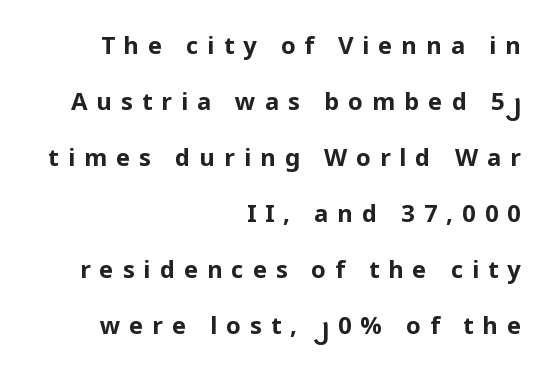
{"italic": "no", "bold": "yes", "underline": "no", "align": "right", "line_spacing": "loose", "line_spacing_ratio": 2.33, "letter_spacing": "wide", "letter_spacing_em": 0.37, "glyph_px": 24}
